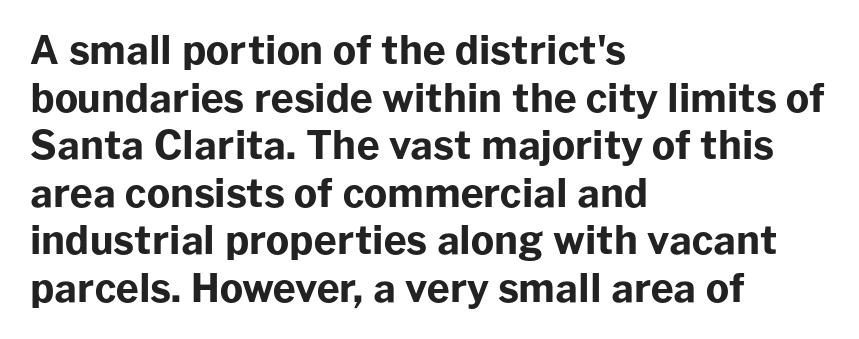
{"serif": "no", "italic": "no", "bold": "yes", "weight": "bold", "width": "normal", "stroke_contrast": "low", "x_height": "medium", "monospaced": "no", "underline": "no", "align": "left", "line_spacing_ratio": 1.22, "letter_spacing": "normal", "letter_spacing_em": 0.0, "glyph_px": 39}
